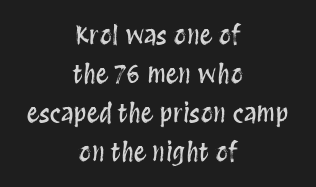
{"italic": "no", "underline": "no", "align": "center", "line_spacing": "normal", "line_spacing_ratio": 1.56, "letter_spacing": "normal", "letter_spacing_em": 0.0, "glyph_px": 25}
